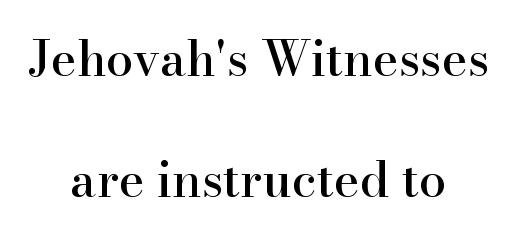
The image shows 49 px serif type, upright; set centered, loose line spacing (2.46x), normal letter spacing, not underlined; high stroke contrast and a small x-height.
